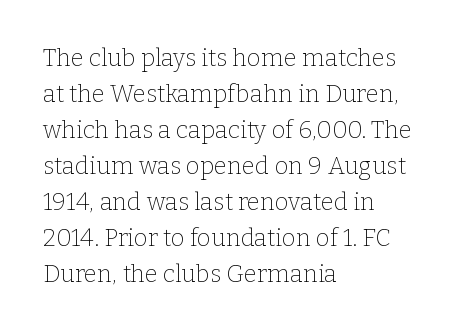
There is no visible air inserted between adjacent glyphs. The rendering anchors every line to the left-hand side. Counters stay open thanks to moderate or lighter strokes. Is there much room between lines? A standard amount, neither cramped nor airy. Type without underlining.
